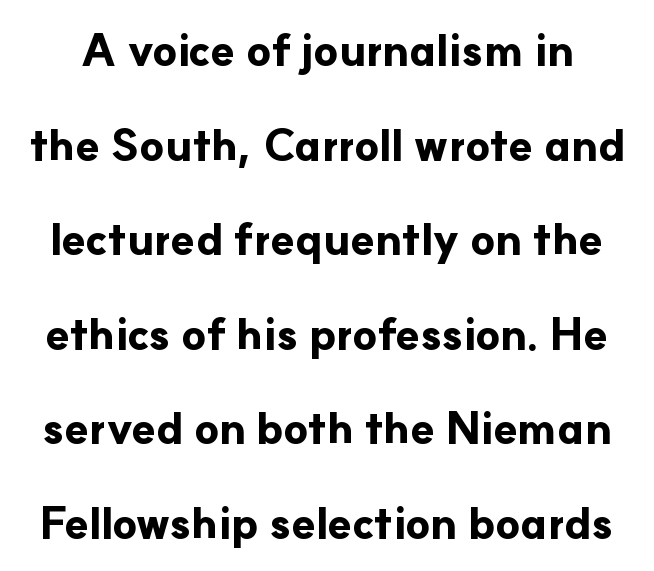
The image shows 44 px bold sans-serif type, upright; set loose line spacing (2.15x), normal letter spacing, not underlined; low stroke contrast and a small x-height.
